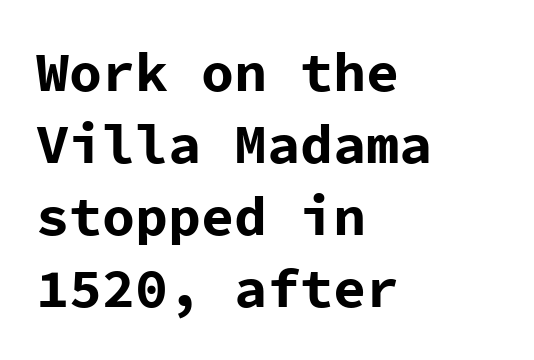
Unlike a traditional serif, this face leaves its strokes unadorned. In CSS terms this would be text-align: left. These lines carry a lot of weight — the face is fully bold. What stands out about the letter spacing? Nothing — it is the standard amount.
